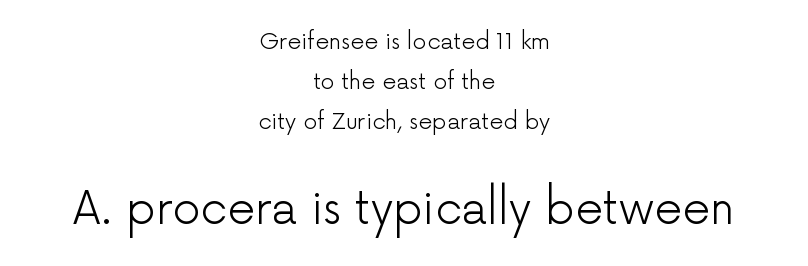
Reading down the block, each line starts at a different indent, mirrored at its end. These lines were composed using upright roman letters. Nothing heavy about these letters — not bold at all. The baseline area is clear. Serifs: no, the terminals of the letterforms are clean. Words appear dense and cohesive because spacing is normal.
